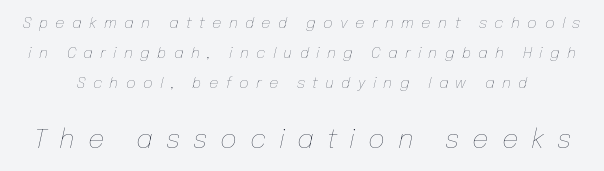
The image shows 26 px text type, italic (leaning right); set loose line spacing (2.0x), unusually wide letter spacing (+0.49 em), not underlined; the second (bottom) block is 1.73x larger.
